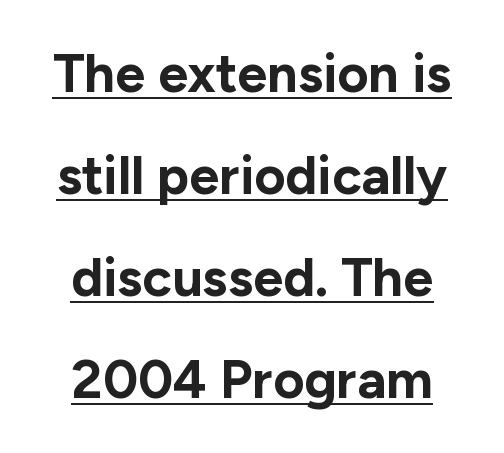
{"serif": "no", "italic": "no", "bold": "yes", "weight": "bold", "width": "normal", "stroke_contrast": "low", "x_height": "medium", "monospaced": "no", "underline": "yes", "line_spacing_ratio": 1.89, "letter_spacing": "normal", "letter_spacing_em": 0.0, "glyph_px": 54}
